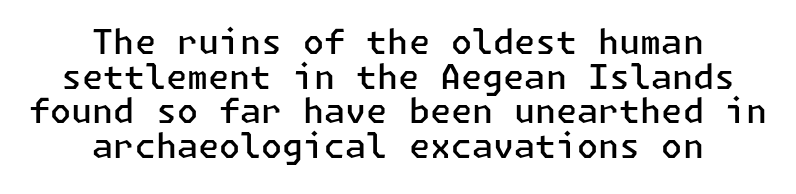
{"serif": "no", "italic": "no", "bold": "semi", "weight": "semibold", "width": "normal", "stroke_contrast": "low", "x_height": "medium", "underline": "no", "align": "center", "line_spacing": "tight", "line_spacing_ratio": 1.02, "letter_spacing": "normal", "letter_spacing_em": 0.0, "glyph_px": 34}
